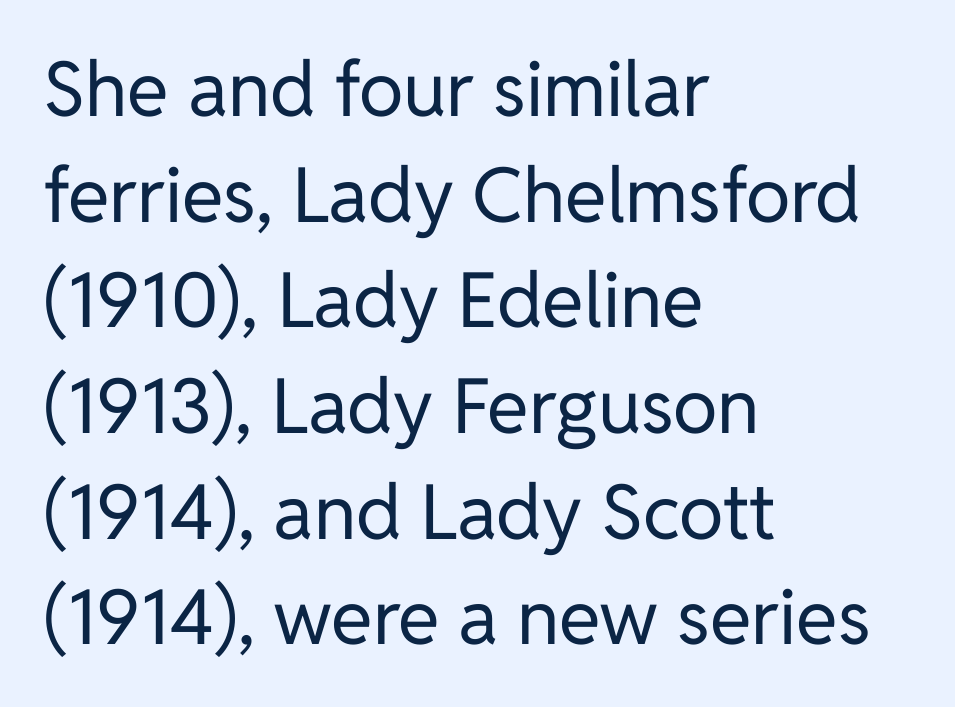
Q: Is the text bold? A: No.
Q: Is the text italic (slanted)? A: No, it is upright.
Q: Is the typeface a serif or a sans-serif typeface? A: Sans-serif.
Q: Is the text underlined? A: No.
Q: How is the paragraph aligned? A: Left-aligned.
Q: Is the spacing between letters normal or unusually wide? A: Normal.
Q: Is the spacing between lines tight, normal or loose? A: Normal.
Q: Width (condensed, normal, or wide)? A: Normal.
Q: Stroke contrast? A: Low.
Q: x-height? A: Medium.
Q: Monospaced? A: No.
